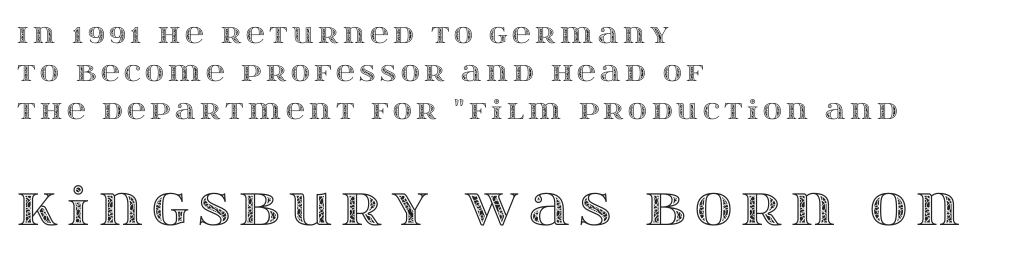
In CSS terms this would be text-align: left. One glance says typical: line gaps are just what's usual. The passage shown is typed in a proportional face where columns would drift. The emphasis by scale lands on block number two, below.
